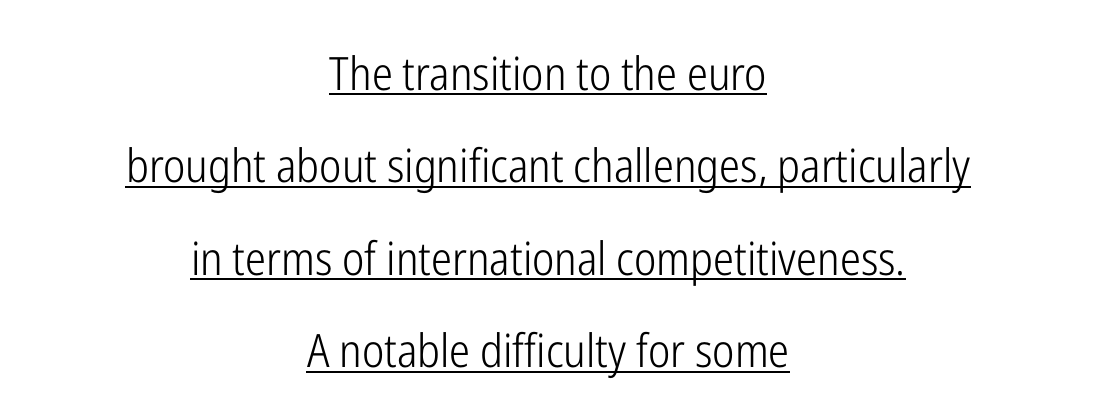
Q: Is the text bold? A: No.
Q: Is the text italic (slanted)? A: No, it is upright.
Q: Is the typeface a serif or a sans-serif typeface? A: Sans-serif.
Q: Is the text underlined? A: Yes.
Q: How is the paragraph aligned? A: Centered.
Q: Is the spacing between letters normal or unusually wide? A: Normal.
Q: Is the spacing between lines tight, normal or loose? A: Loose.
Q: Width (condensed, normal, or wide)? A: Condensed.
Q: Stroke contrast? A: Low.
Q: x-height? A: Medium.
Q: Monospaced? A: No.
